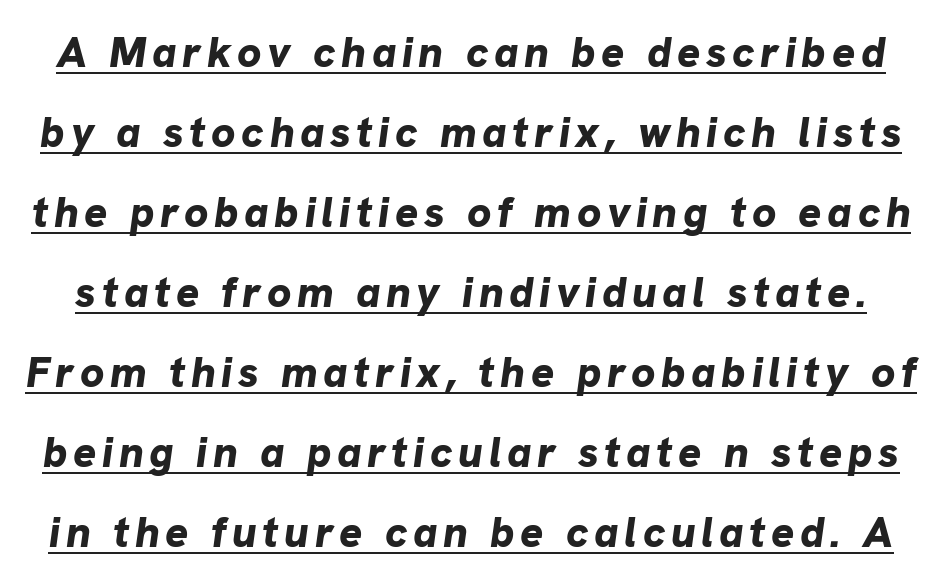
The image shows 43 px bold type, italic (leaning right); set line spacing 1.86x, underlined; low stroke contrast and a medium x-height.
